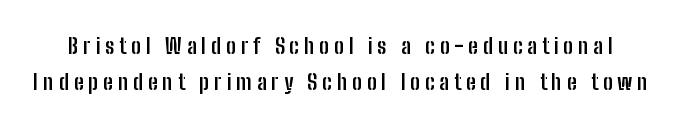
{"italic": "no", "bold": "yes", "underline": "no", "line_spacing": "normal", "line_spacing_ratio": 1.64, "letter_spacing": "wide", "letter_spacing_em": 0.22, "glyph_px": 22}
